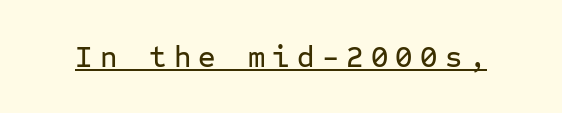
Q: Is the text italic (slanted)? A: No, it is upright.
Q: Is the typeface a serif or a sans-serif typeface? A: Sans-serif.
Q: Is the text underlined? A: Yes.
Q: Is the spacing between letters normal or unusually wide? A: Unusually wide.
Q: Width (condensed, normal, or wide)? A: Normal.
Q: Stroke contrast? A: Low.
Q: x-height? A: Medium.
Q: Monospaced? A: Yes.
